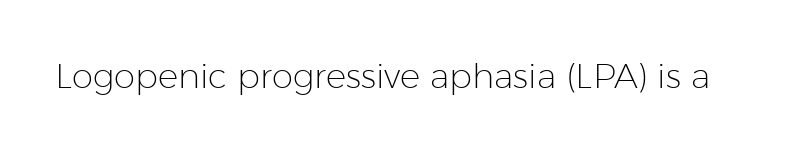
Q: Is the text bold? A: No.
Q: Is the text italic (slanted)? A: No, it is upright.
Q: Is the typeface a serif or a sans-serif typeface? A: Sans-serif.
Q: Is the text underlined? A: No.
Q: Is the spacing between letters normal or unusually wide? A: Normal.
Q: Width (condensed, normal, or wide)? A: Normal.
Q: Stroke contrast? A: Low.
Q: x-height? A: Medium.
Q: Monospaced? A: No.
